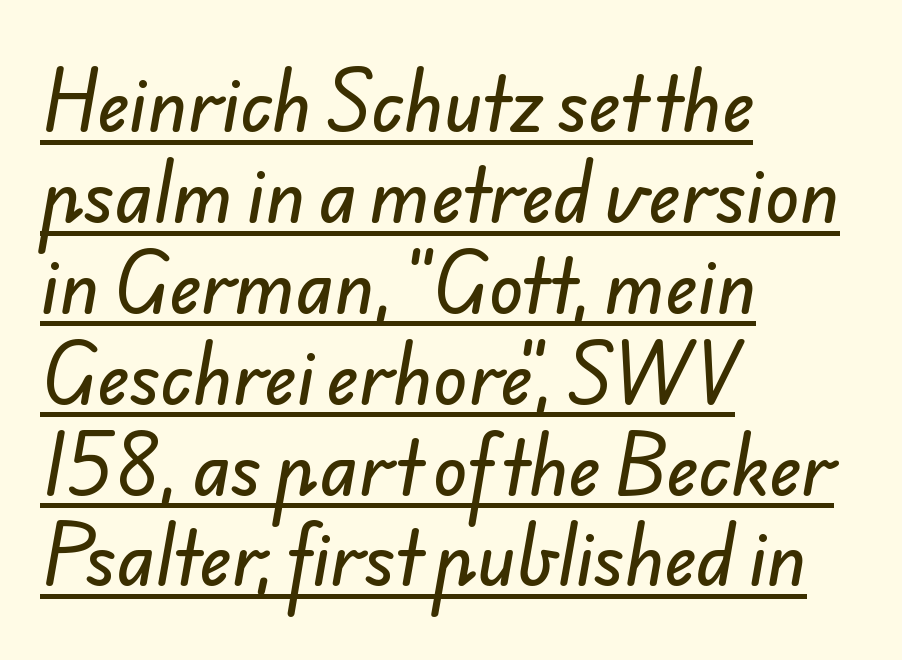
Q: Is the typeface a serif or a sans-serif typeface? A: Sans-serif.
Q: Is the text underlined? A: Yes.
Q: How is the paragraph aligned? A: Left-aligned.
Q: Is the spacing between letters normal or unusually wide? A: Normal.
Q: Is the spacing between lines tight, normal or loose? A: Normal.
Q: Width (condensed, normal, or wide)? A: Normal.
Q: Stroke contrast? A: Low.
Q: x-height? A: Small.
Q: Monospaced? A: No.
